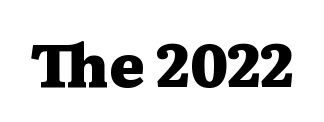
Q: Is the text bold? A: Yes.
Q: Is the text italic (slanted)? A: No, it is upright.
Q: Is the typeface a serif or a sans-serif typeface? A: Serif.
Q: Is the text underlined? A: No.
Q: Is the spacing between letters normal or unusually wide? A: Normal.
Q: Width (condensed, normal, or wide)? A: Wide.
Q: Stroke contrast? A: Medium.
Q: x-height? A: Medium.
Q: Monospaced? A: No.
